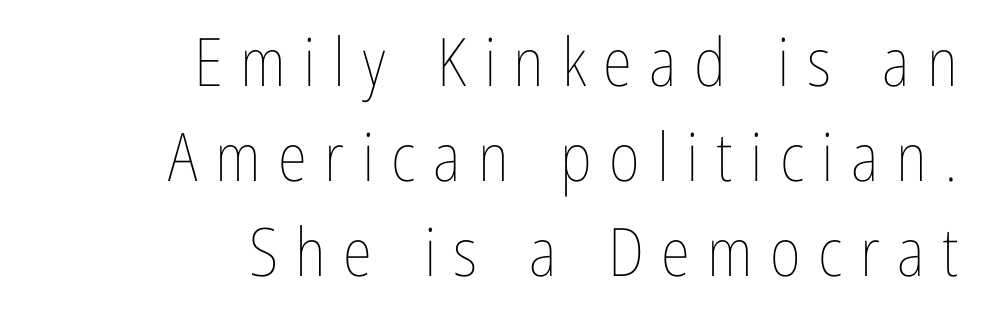
The passage is arranged like a letterhead date or caption credit — flush right. Tracking here is generous; glyphs stand well apart from one another. The zone under the glyphs is completely vacant. Horizontal bands of white between lines are of average thickness.
